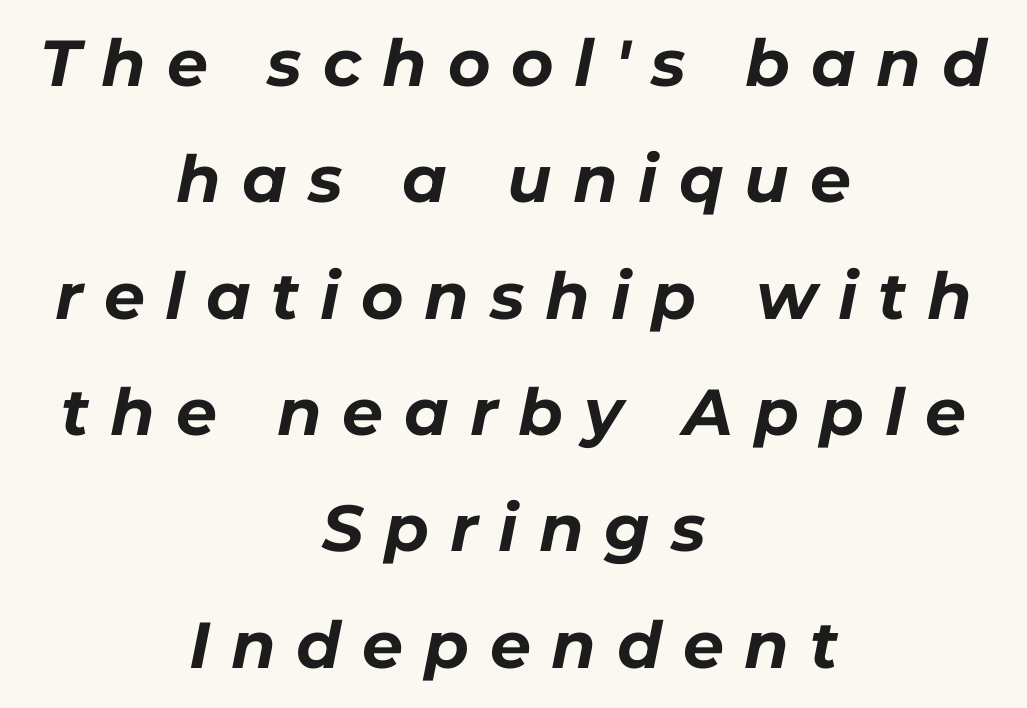
The image shows 65 px bold type, italic (leaning right); set centered, line spacing 1.79x, unusually wide letter spacing (+0.32 em), not underlined; low stroke contrast and a medium x-height.
